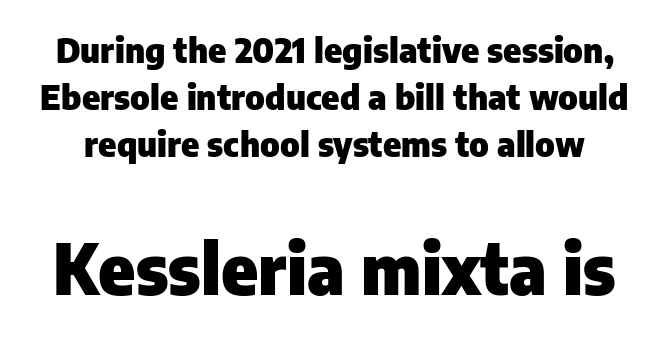
{"serif": "no", "italic": "no", "bold": "yes", "weight": "heavy", "width": "normal", "stroke_contrast": "low", "x_height": "medium", "monospaced": "no", "underline": "no", "line_spacing": "normal", "line_spacing_ratio": 1.38, "letter_spacing": "normal", "letter_spacing_em": 0.0, "larger_block": "second", "size_ratio": 2.03, "glyph_px": 69}
